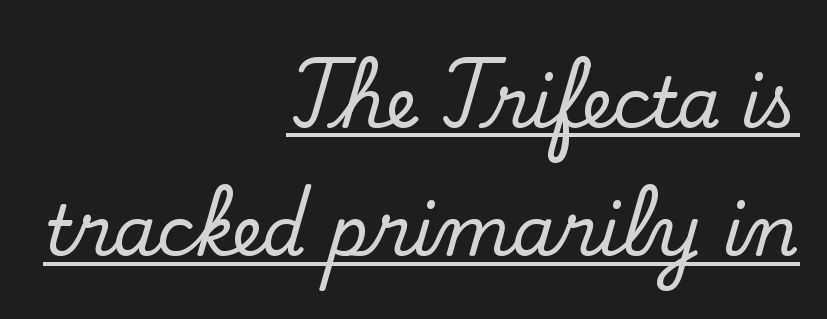
No extra tracking has been applied to these lines. Letterform terminals end in serifs throughout the passage. Line endings align vertically; line beginnings do not. The rendering uses natural spacing where letterforms have individual widths. Students, observe the line beneath the letters — that is underlining.
